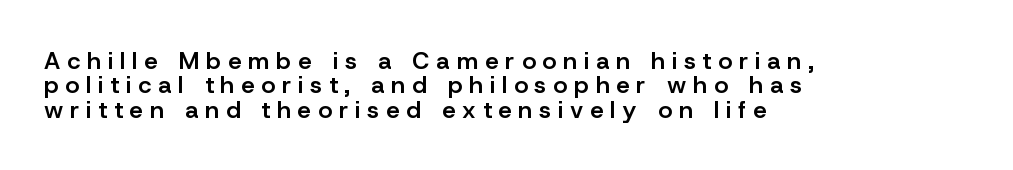
Q: Is the text bold? A: Semi-bold.
Q: Is the text italic (slanted)? A: No, it is upright.
Q: Is the text underlined? A: No.
Q: How is the paragraph aligned? A: Left-aligned.
Q: Is the spacing between letters normal or unusually wide? A: Unusually wide.
Q: Is the spacing between lines tight, normal or loose? A: Tight.
